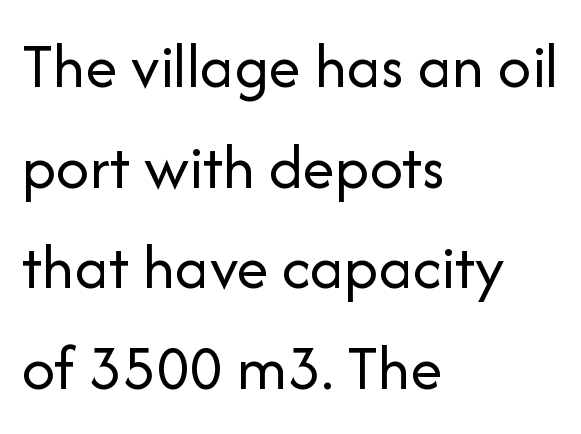
{"serif": "no", "italic": "no", "bold": "no", "weight": "regular", "width": "normal", "stroke_contrast": "low", "x_height": "medium", "monospaced": "no", "underline": "no", "align": "left", "line_spacing": "normal", "line_spacing_ratio": 1.55, "letter_spacing": "normal", "letter_spacing_em": 0.0, "glyph_px": 65}
